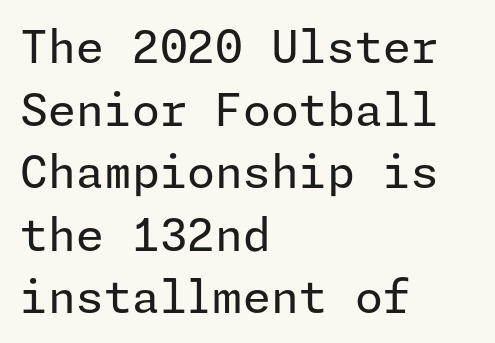
Q: Is the text bold? A: No.
Q: Is the text italic (slanted)? A: No, it is upright.
Q: Is the typeface a serif or a sans-serif typeface? A: Sans-serif.
Q: Is the text underlined? A: No.
Q: How is the paragraph aligned? A: Left-aligned.
Q: Is the spacing between letters normal or unusually wide? A: Normal.
Q: Is the spacing between lines tight, normal or loose? A: Normal.
Q: Width (condensed, normal, or wide)? A: Normal.
Q: Stroke contrast? A: Low.
Q: x-height? A: Medium.
